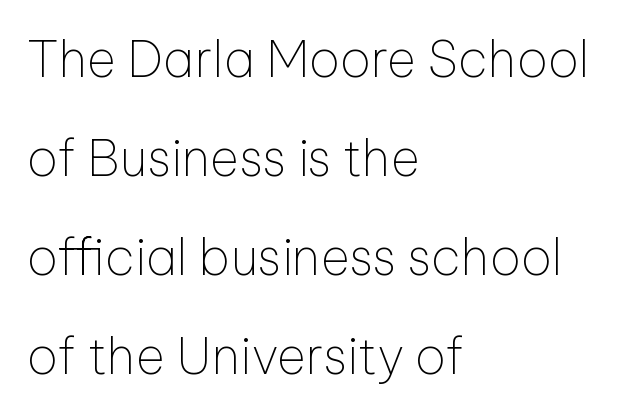
In terms of leading, this rendering errs on the spacious side. Ascenders rise straight up at ninety degrees. The string is rendered with underlining switched off. Each stroke keeps to a modest, everyday thickness or less. Examine the stroke ends and you'll find no serifs. A typesetter would call this zero additional tracking.
